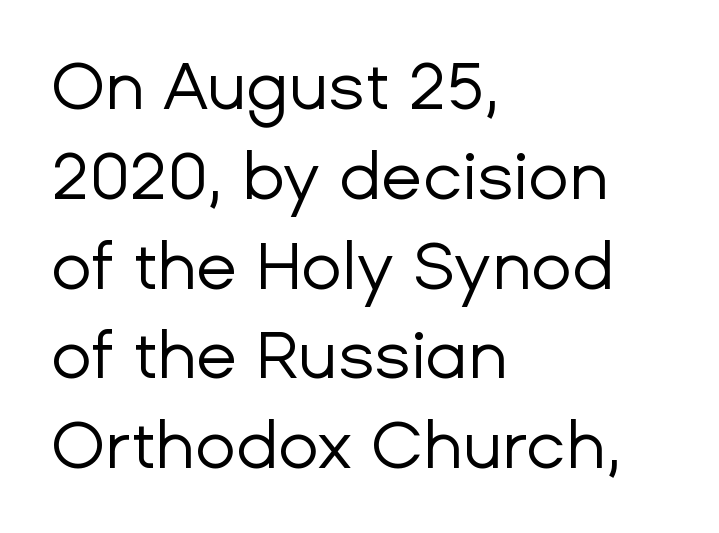
Q: Is the text bold? A: No.
Q: Is the text italic (slanted)? A: No, it is upright.
Q: Is the typeface a serif or a sans-serif typeface? A: Sans-serif.
Q: Is the text underlined? A: No.
Q: How is the paragraph aligned? A: Left-aligned.
Q: Is the spacing between letters normal or unusually wide? A: Normal.
Q: Is the spacing between lines tight, normal or loose? A: Normal.
Q: Width (condensed, normal, or wide)? A: Normal.
Q: Stroke contrast? A: Low.
Q: x-height? A: Medium.
Q: Monospaced? A: No.
